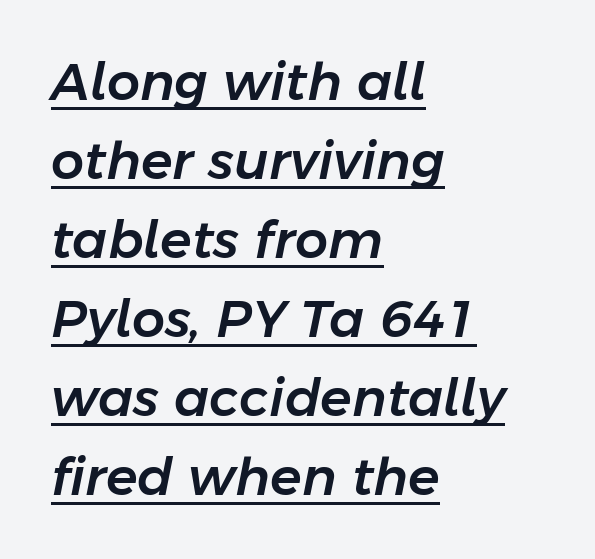
{"italic": "yes", "lean": "right", "slant_degrees": 11, "width": "normal", "stroke_contrast": "low", "x_height": "medium", "monospaced": "no", "underline": "yes", "align": "left", "line_spacing": "normal", "line_spacing_ratio": 1.52, "letter_spacing": "normal", "letter_spacing_em": 0.0, "glyph_px": 52}
